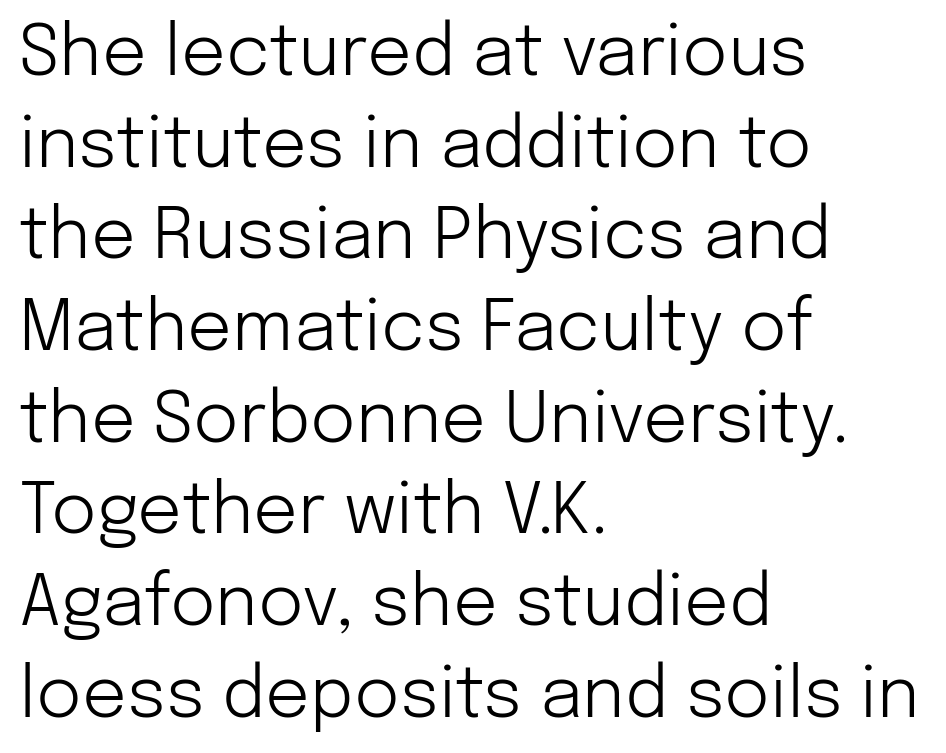
The image shows 70 px light sans-serif type, upright; set left-aligned, normal line spacing (1.31x), normal letter spacing, not underlined; low stroke contrast and a medium x-height.
